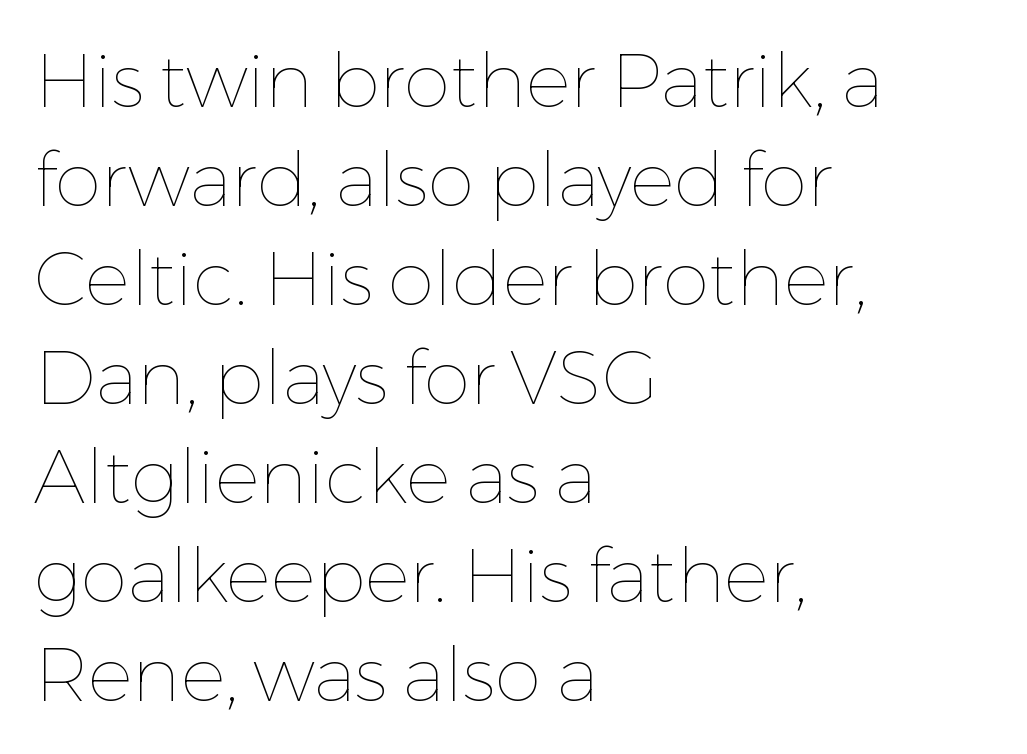
Tracking here is standard; glyphs follow each other at the usual distance. No heavy texture on the line: the type isn't bold. It's the straight-up-and-down kind of type. Descenders are the only things crossing below the line.
